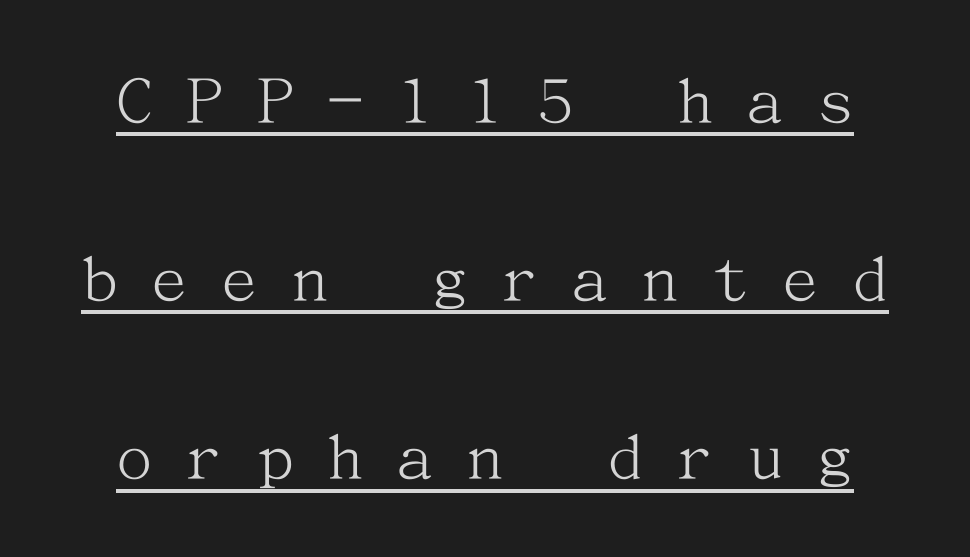
Posture: vertical. Note: serifs present on the glyphs. Caption: multi-line text, centered on the measure. Heft: none added — not bold. Someone cranked the tracking dial way up on this one.
